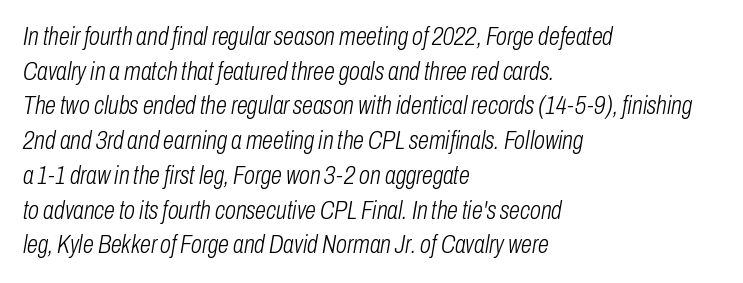
{"italic": "yes", "lean": "right", "slant_degrees": 10, "bold": "no", "underline": "no", "align": "left", "line_spacing": "normal", "line_spacing_ratio": 1.39, "letter_spacing": "normal", "letter_spacing_em": 0.0, "glyph_px": 25}
